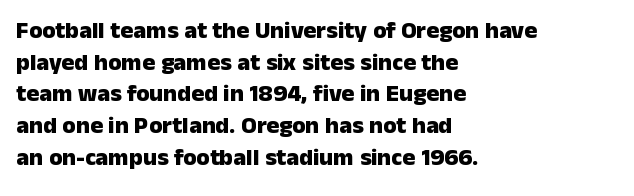
The image shows 24 px bold type, upright; set left-aligned, normal line spacing (1.32x), normal letter spacing, not underlined.
